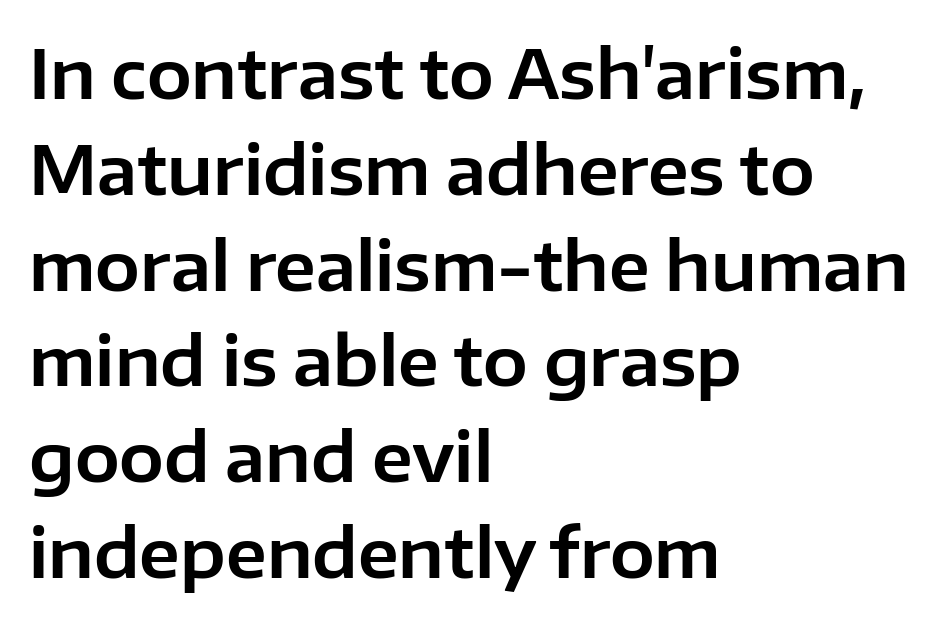
Q: Is the text italic (slanted)? A: No, it is upright.
Q: Is the typeface a serif or a sans-serif typeface? A: Sans-serif.
Q: Is the text underlined? A: No.
Q: How is the paragraph aligned? A: Left-aligned.
Q: Is the spacing between letters normal or unusually wide? A: Normal.
Q: Is the spacing between lines tight, normal or loose? A: Normal.
Q: Width (condensed, normal, or wide)? A: Normal.
Q: Stroke contrast? A: Low.
Q: x-height? A: Medium.
Q: Monospaced? A: No.
